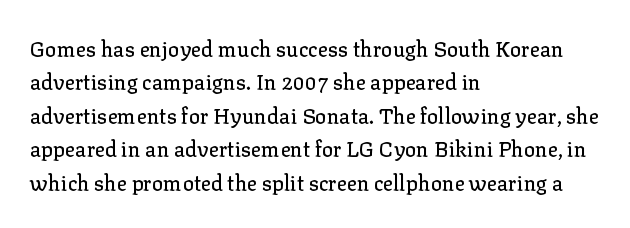
Q: Is the text italic (slanted)? A: No, it is upright.
Q: Is the text underlined? A: No.
Q: How is the paragraph aligned? A: Left-aligned.
Q: Is the spacing between letters normal or unusually wide? A: Normal.
Q: Is the spacing between lines tight, normal or loose? A: Normal.
